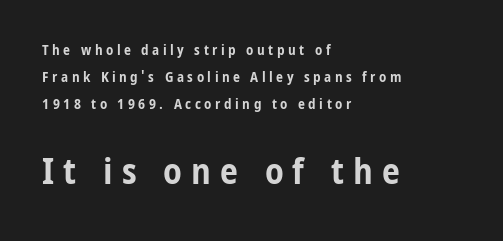
{"serif": "no", "italic": "no", "bold": "yes", "weight": "bold", "width": "condensed", "stroke_contrast": "low", "x_height": "medium", "monospaced": "no", "underline": "no", "align": "left", "line_spacing": "loose", "line_spacing_ratio": 1.94, "letter_spacing": "wide", "letter_spacing_em": 0.25, "larger_block": "second", "size_ratio": 2.57, "glyph_px": 36}
